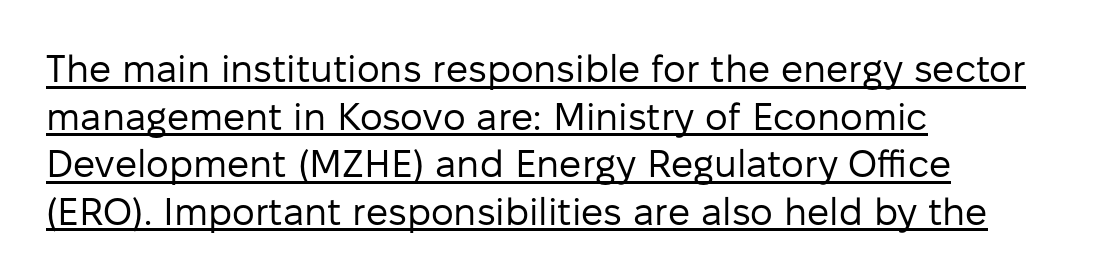
{"serif": "no", "italic": "no", "bold": "no", "weight": "regular", "width": "normal", "stroke_contrast": "low", "x_height": "medium", "monospaced": "no", "underline": "yes", "align": "left", "line_spacing_ratio": 1.22, "letter_spacing": "normal", "letter_spacing_em": 0.0, "glyph_px": 39}
